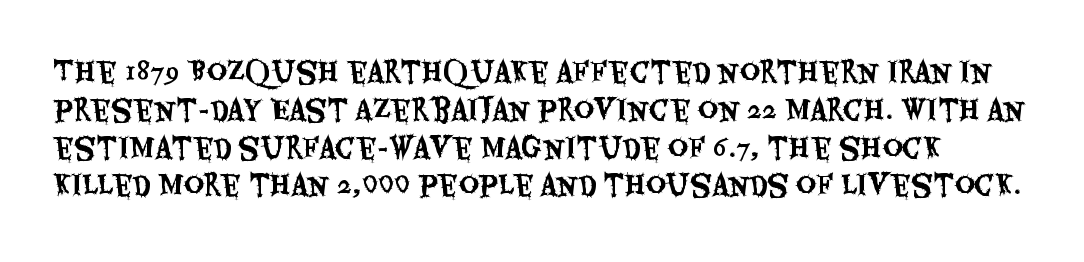
Q: Is the text italic (slanted)? A: No, it is upright.
Q: Is the typeface a serif or a sans-serif typeface? A: Sans-serif.
Q: Is the text underlined? A: No.
Q: Is the spacing between letters normal or unusually wide? A: Normal.
Q: Is the spacing between lines tight, normal or loose? A: Normal.
Q: Width (condensed, normal, or wide)? A: Condensed.
Q: Stroke contrast? A: Medium.
Q: x-height? A: Large.
Q: Monospaced? A: No.
